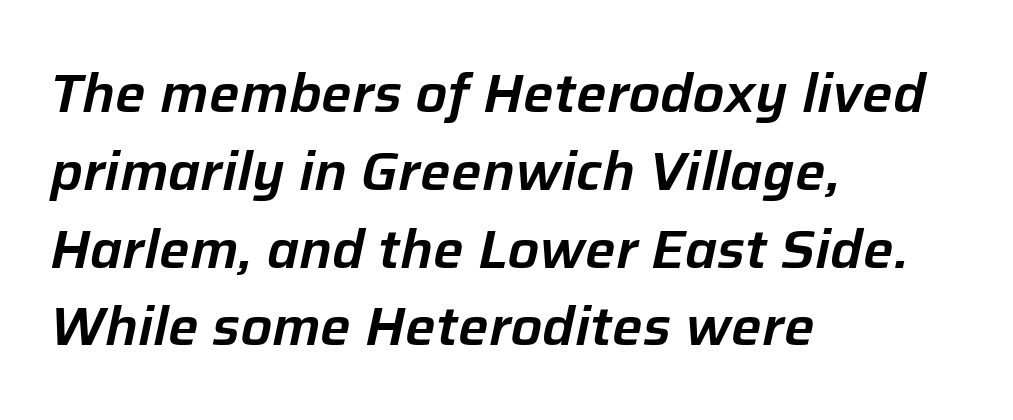
The image shows 54 px text type, italic (leaning right); set left-aligned, normal line spacing (1.44x), normal letter spacing, not underlined; low stroke contrast and a medium x-height.
